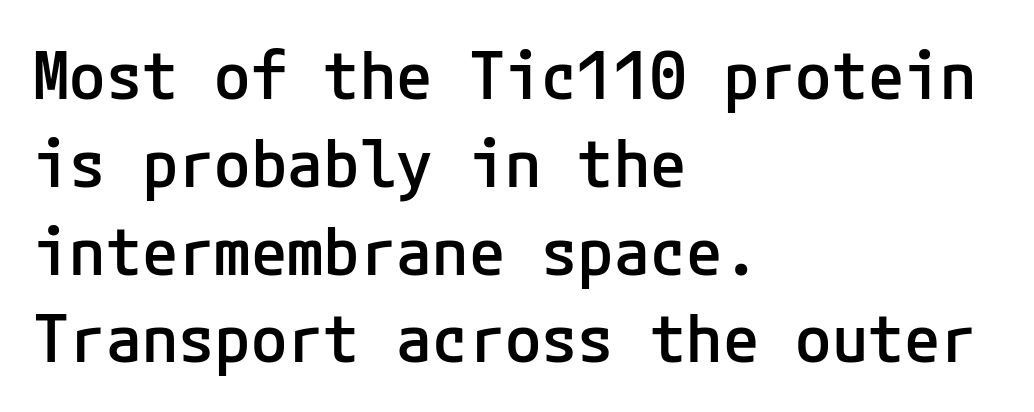
The image shows 66 px semibold sans-serif type, upright; set left-aligned, normal line spacing (1.33x), normal letter spacing, not underlined; low stroke contrast and a medium x-height.
